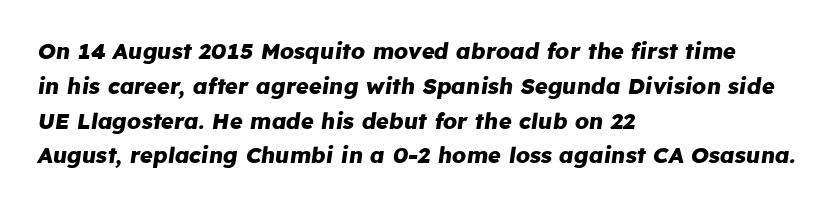
Q: Is the text bold? A: Yes.
Q: Is the text italic (slanted)? A: Yes, it leans right by about 8 degrees.
Q: Is the text underlined? A: No.
Q: How is the paragraph aligned? A: Left-aligned.
Q: Is the spacing between letters normal or unusually wide? A: Normal.
Q: Is the spacing between lines tight, normal or loose? A: Normal.
